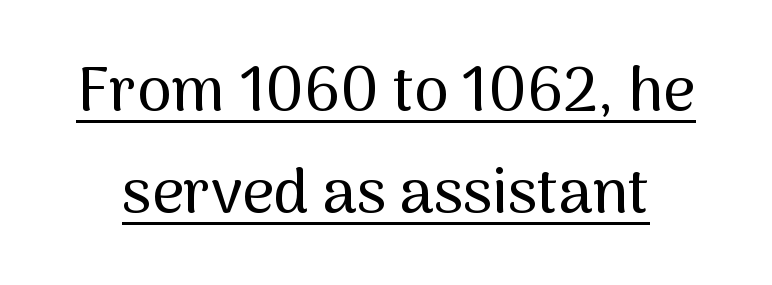
{"serif": "no", "italic": "no", "width": "normal", "stroke_contrast": "medium", "x_height": "medium", "monospaced": "no", "underline": "yes", "line_spacing": "normal", "line_spacing_ratio": 1.65, "letter_spacing": "normal", "letter_spacing_em": 0.0, "glyph_px": 62}
